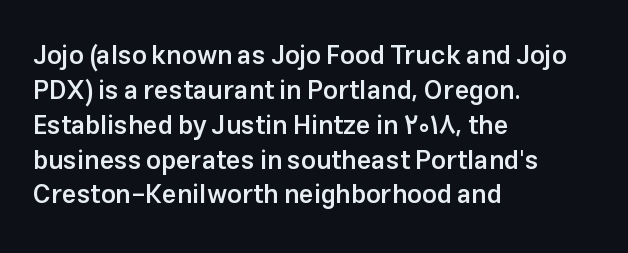
These words are printed semibold, heavier than regular yet not bold. If you measured baseline to baseline, you'd find a middling distance. Upright lettering throughout. Plain, unruled lines of type. Characters follow at the spacing the type designer built in. The lines in this sample share a left origin and differ only in where they stop.
